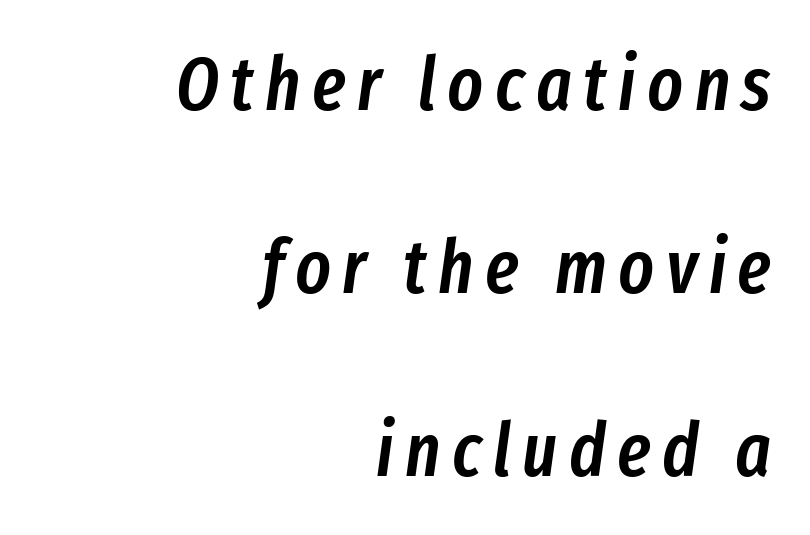
Alignment: flush right. You could fit nearly another row in the gap between these rows. Rendered with sloped, italic letterforms. Each glyph is drawn with semibold strokes, heavier than normal yet not fully bold.
